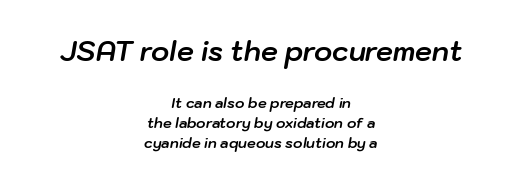
{"italic": "yes", "lean": "right", "slant_degrees": 10, "bold": "yes", "underline": "no", "align": "center", "line_spacing": "normal", "line_spacing_ratio": 1.42, "letter_spacing": "normal", "letter_spacing_em": 0.0, "larger_block": "first", "size_ratio": 1.93, "glyph_px": 27}
